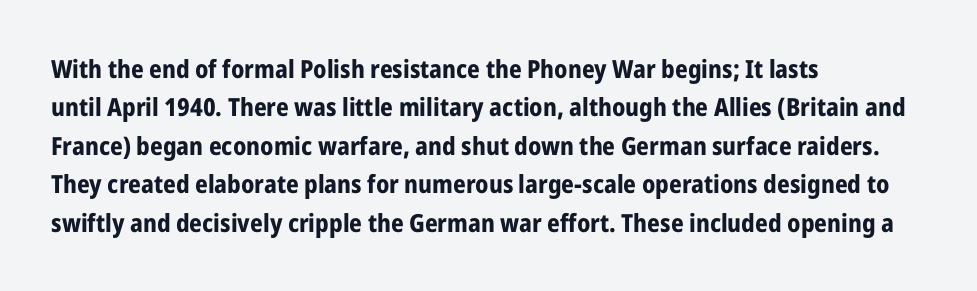
Here the glyphs are tracked normally, forming tight word shapes. Does the weight exceed regular? Yes, all the way to bold. The text block is weighted toward the left margin, trailing off unevenly rightward. Style check: upright. Notice how descenders clear the ascenders below comfortably — that's standard leading. Glance below the letters and you will spot only blank space.
